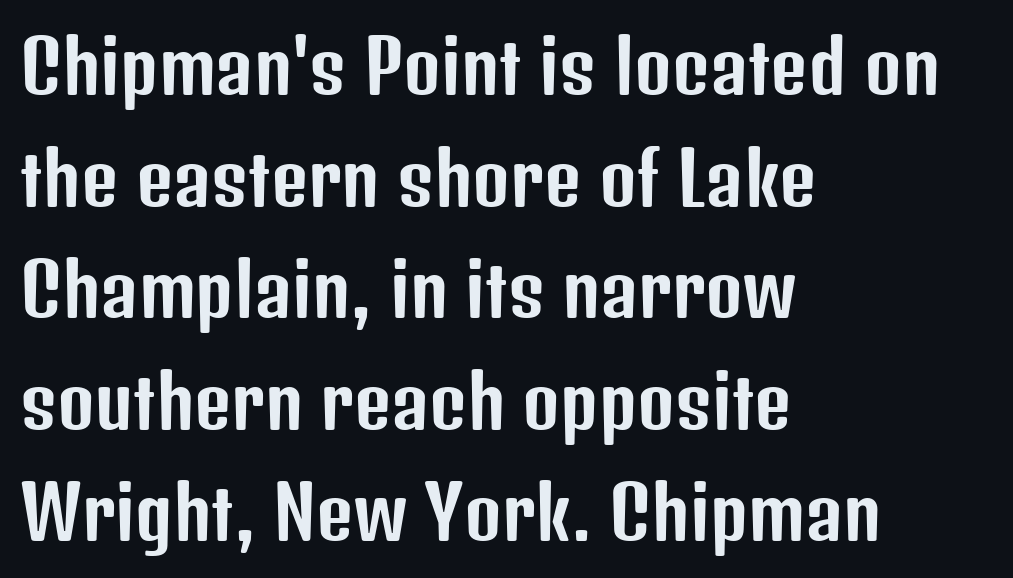
The image shows 72 px condensed sans-serif type, upright; set left-aligned, normal line spacing (1.55x), normal letter spacing, not underlined; low stroke contrast and a medium x-height.
